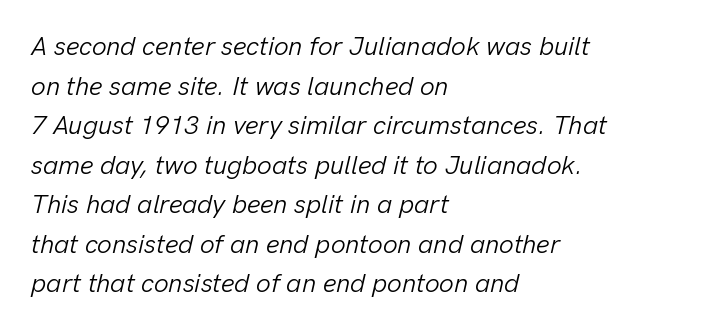
A typesetter would call this zero additional tracking. Characters are canted at an angle relative to the baseline's perpendicular. Students, observe: this is what conventionally led text looks like. Summary of weight: not heavy and not bold. Words float on clear page, feet unadorned. Notice how the passage keeps a crisp vertical edge on the left only.
